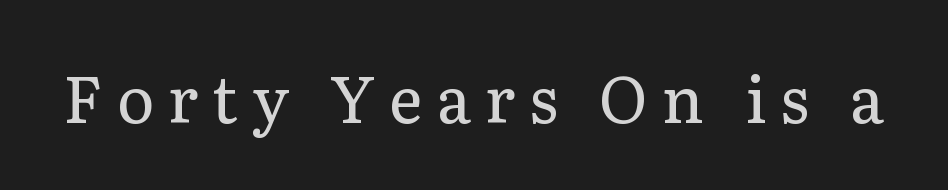
The zone under the glyphs is completely vacant. A typesetter would mark this as roman, not italic. The passage shown has open, widely tracked lettering throughout. Each letter keeps its own natural width here, so spacing adapts to shape. Examine the stroke ends and you'll spot serifs. The weight would be labelled regular, book, light, or lighter still.
